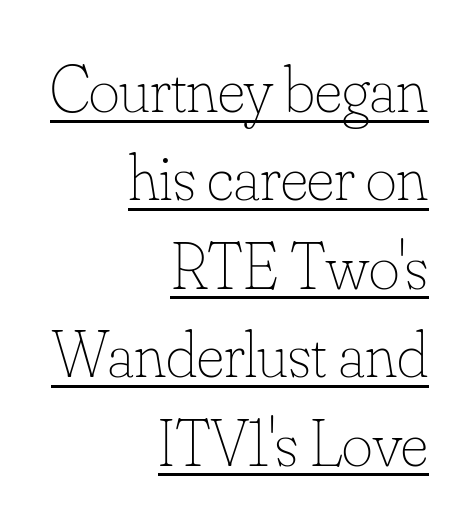
{"italic": "no", "bold": "no", "weight": "thin", "width": "normal", "stroke_contrast": "low", "x_height": "small", "monospaced": "no", "underline": "yes", "align": "right", "line_spacing": "normal", "line_spacing_ratio": 1.34, "letter_spacing": "normal", "letter_spacing_em": 0.0, "glyph_px": 66}
